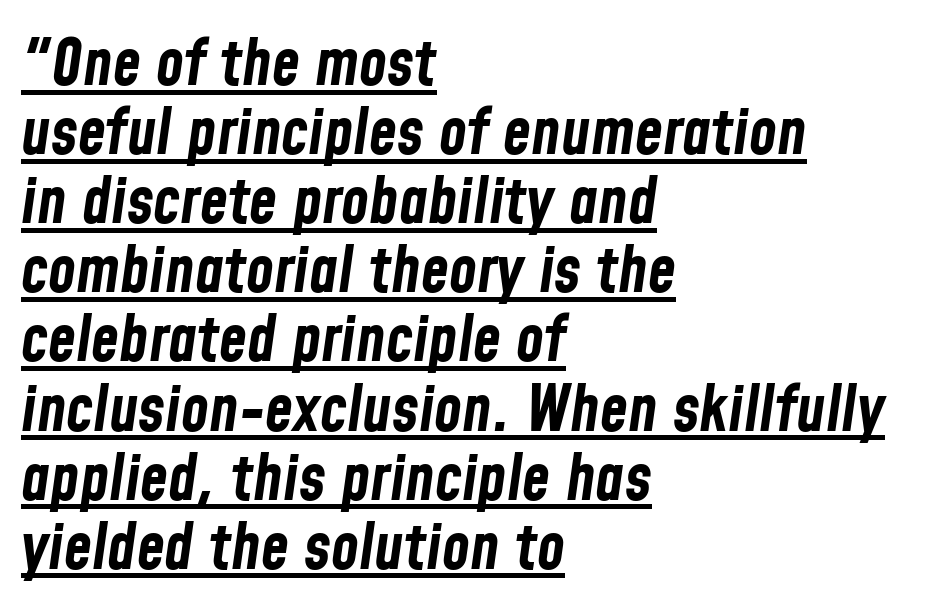
Q: Is the text bold? A: Yes.
Q: Is the text italic (slanted)? A: Yes, it leans right by about 8 degrees.
Q: Is the text underlined? A: Yes.
Q: How is the paragraph aligned? A: Left-aligned.
Q: Is the spacing between letters normal or unusually wide? A: Normal.
Q: Is the spacing between lines tight, normal or loose? A: Tight.
Q: Width (condensed, normal, or wide)? A: Condensed.
Q: Stroke contrast? A: Low.
Q: x-height? A: Medium.
Q: Monospaced? A: No.
